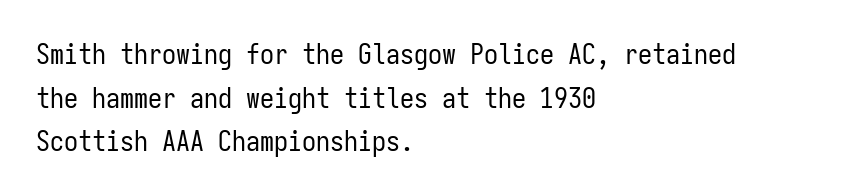
The image shows 28 px regular-weight, condensed sans-serif type, upright, monospaced; set left-aligned, normal line spacing (1.56x), normal letter spacing, not underlined; low stroke contrast and a medium x-height.
